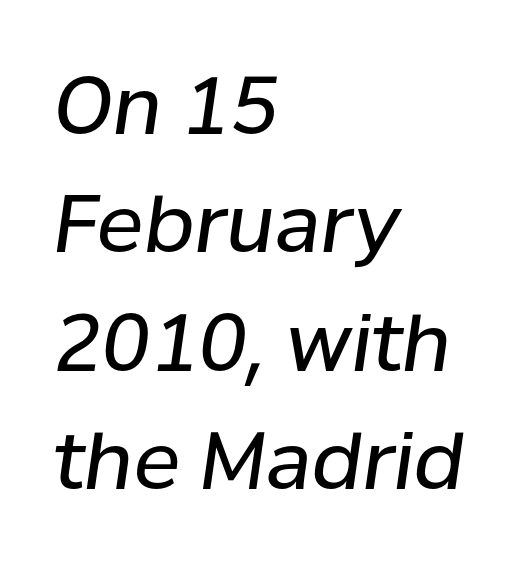
The image shows 79 px regular-weight type, italic (leaning right); set left-aligned, normal line spacing (1.5x), normal letter spacing, not underlined; low stroke contrast and a medium x-height.
